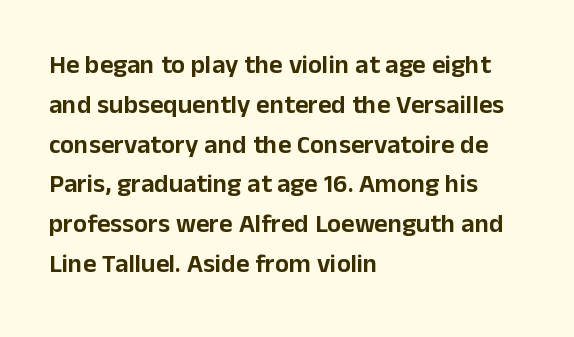
The image shows 26 px text type, upright; set left-aligned, normal line spacing (1.53x), normal letter spacing, not underlined.
